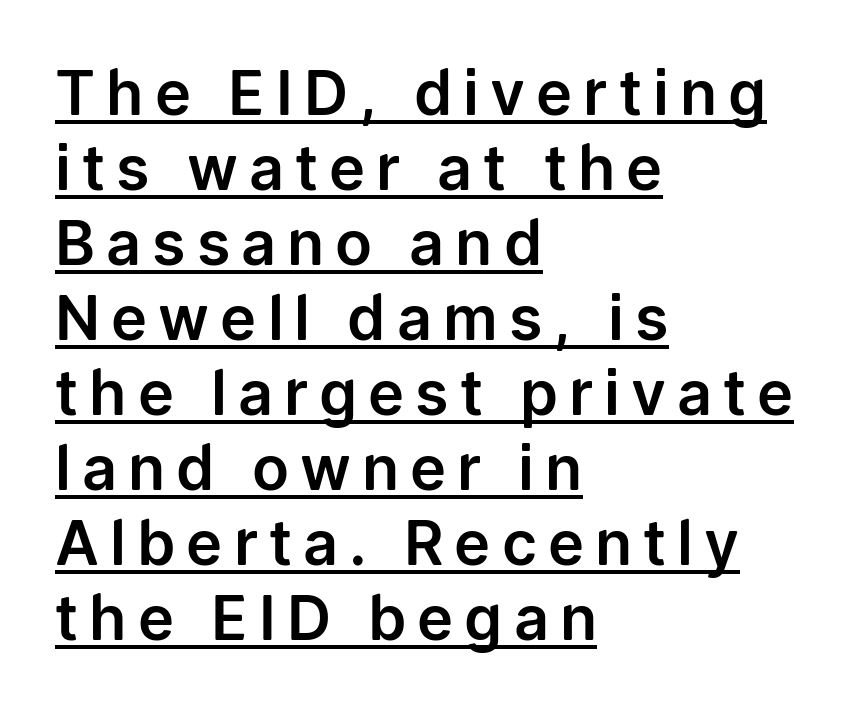
The image shows 61 px sans-serif type, upright; set left-aligned, line spacing 1.23x, underlined; low stroke contrast and a medium x-height.
